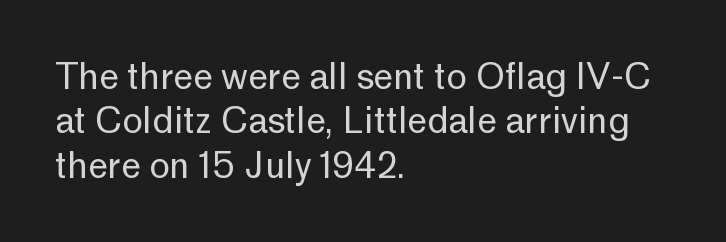
Here the designer chose a conventional face with non-uniform glyph widths. Letters rest on an invisible, unmarked baseline. Words appear dense and cohesive because spacing is normal. The glyphs in this specimen are sans serif.
